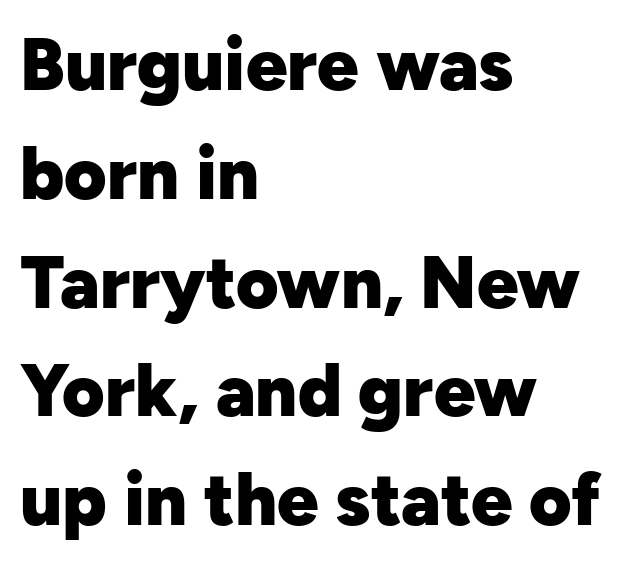
Students, this is bold: see how much ink each stroke carries. One-word summary of the alignment: left. Honestly, the row spacing looks completely unremarkable. Varying glyph widths throughout — classic text-font behaviour. Check the space under the baseline: it is left empty.
